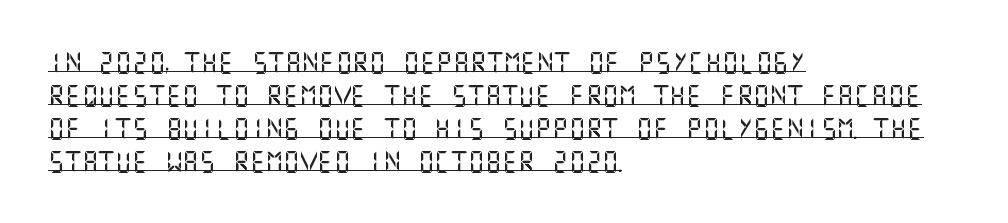
{"italic": "no", "underline": "yes", "align": "left", "line_spacing": "normal", "line_spacing_ratio": 1.57, "letter_spacing": "normal", "letter_spacing_em": 0.0, "glyph_px": 21}
